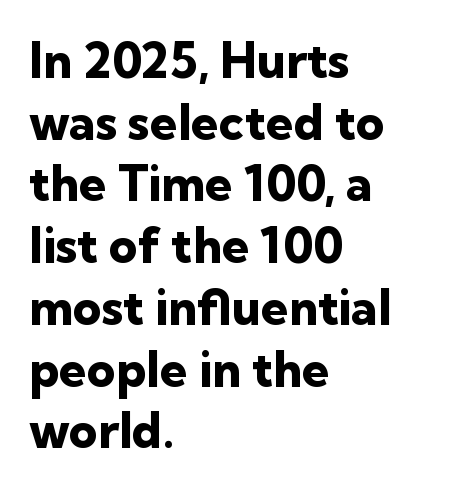
The image shows 49 px heavy sans-serif type, upright; set left-aligned, normal line spacing (1.26x), normal letter spacing, not underlined; low stroke contrast and a medium x-height.
